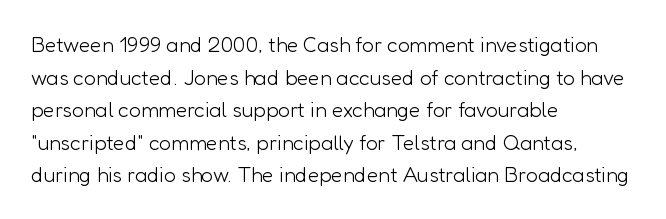
The axis of the letterforms is exactly vertical. Here the glyphs are tracked normally, forming tight word shapes. Descenders hang freely into open space. Line beginnings align vertically; line endings do not. The rows are spaced the way most documents space them.
